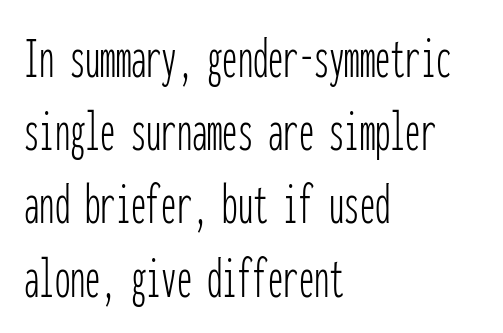
Typographically, this falls in the sans-serif category. Layout note: lines flush left. The lettering stays uniformly vertical, giving the passage a roman look. Stems here are at most as thick as an everyday book face. Here the designer chose a console-style face with uniform glyph widths. The specimen omits any rule beneath the text block's lines.
